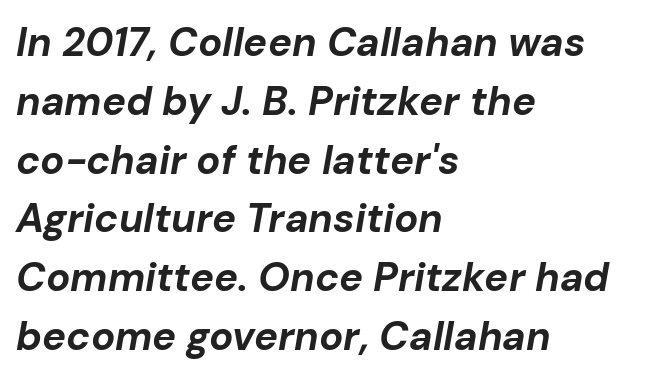
The paragraph has a hard left edge and a soft right edge. The specimen omits any rule beneath the text block's lines. Slant detected: the letters are inclined. The space between consecutive lines is moderate.
